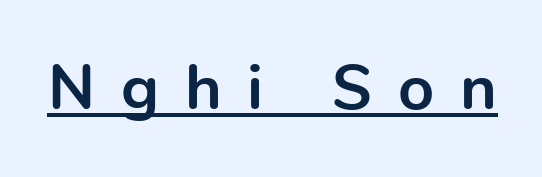
{"serif": "no", "italic": "no", "bold": "yes", "weight": "bold", "width": "normal", "x_height": "medium", "monospaced": "no", "underline": "yes", "letter_spacing": "wide", "letter_spacing_em": 0.41, "glyph_px": 63}
